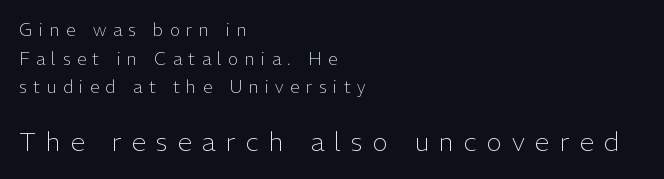
The image shows 26 px text type, upright; set left-aligned, normal line spacing (1.68x), unusually wide letter spacing (+0.39 em), not underlined; the second (bottom) block is 1.53x larger.
